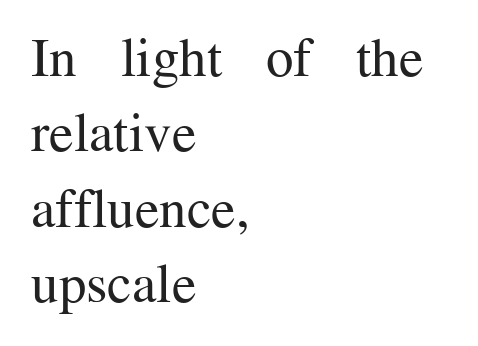
{"serif": "yes", "italic": "no", "bold": "no", "weight": "regular", "width": "normal", "stroke_contrast": "medium", "x_height": "medium", "monospaced": "no", "underline": "no", "align": "left", "line_spacing": "normal", "line_spacing_ratio": 1.37, "letter_spacing": "normal", "letter_spacing_em": 0.0, "glyph_px": 55}
